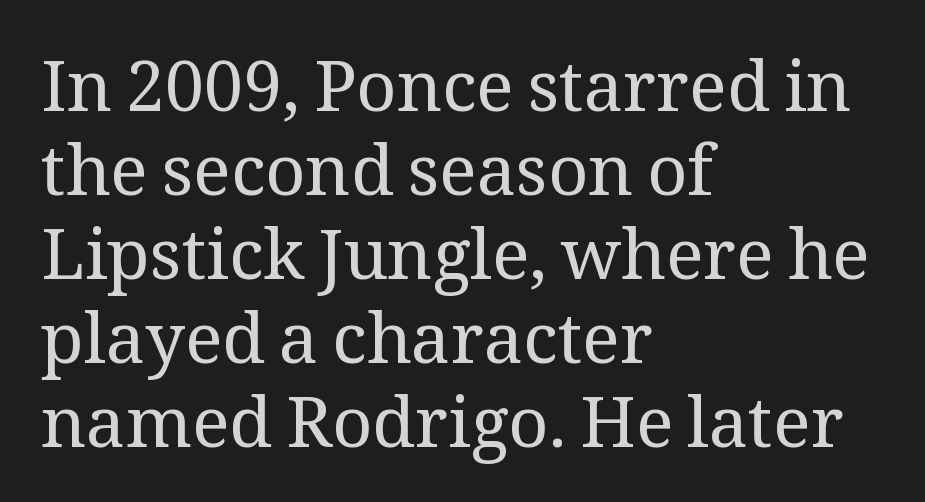
The glyphs are unaccompanied by any horizontal stroke below them. The weight would be labelled regular, book, light, or lighter still. Character widths vary here, with narrow letters taking less room than wide ones. Compared with a centered layout, this one pins lines to the left instead. The face used here is seriffed, in the tradition of book romans.
